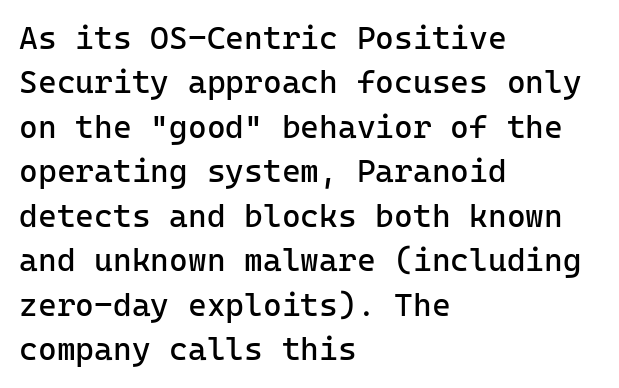
Q: Is the text bold? A: No.
Q: Is the text italic (slanted)? A: No, it is upright.
Q: Is the typeface a serif or a sans-serif typeface? A: Sans-serif.
Q: Is the text underlined? A: No.
Q: How is the paragraph aligned? A: Left-aligned.
Q: Is the spacing between letters normal or unusually wide? A: Normal.
Q: Is the spacing between lines tight, normal or loose? A: Normal.
Q: Width (condensed, normal, or wide)? A: Normal.
Q: Stroke contrast? A: Low.
Q: x-height? A: Medium.
Q: Monospaced? A: Yes.
